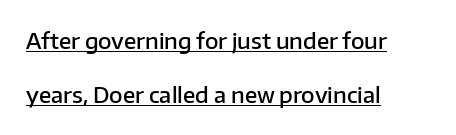
Italic: no, the glyphs are upright roman. Does the copy run flush right? No — it runs flush left. Horizontal bands of white between lines are thick stripes. Does extra space separate the letters? No, they use regular spacing. The specimen includes a rule beneath the text block's lines. Strokes here are thickened, but only to semibold level.
